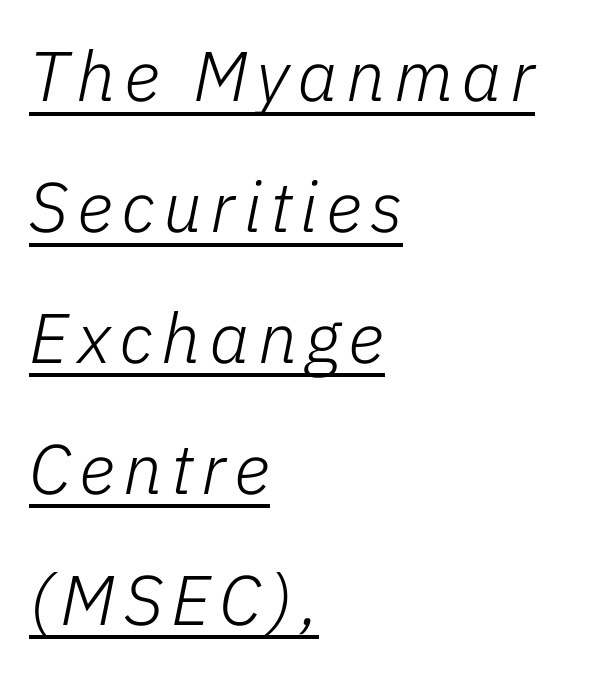
The image shows 70 px light type, italic (leaning right); set left-aligned, line spacing 1.87x, underlined; low stroke contrast and a medium x-height.
